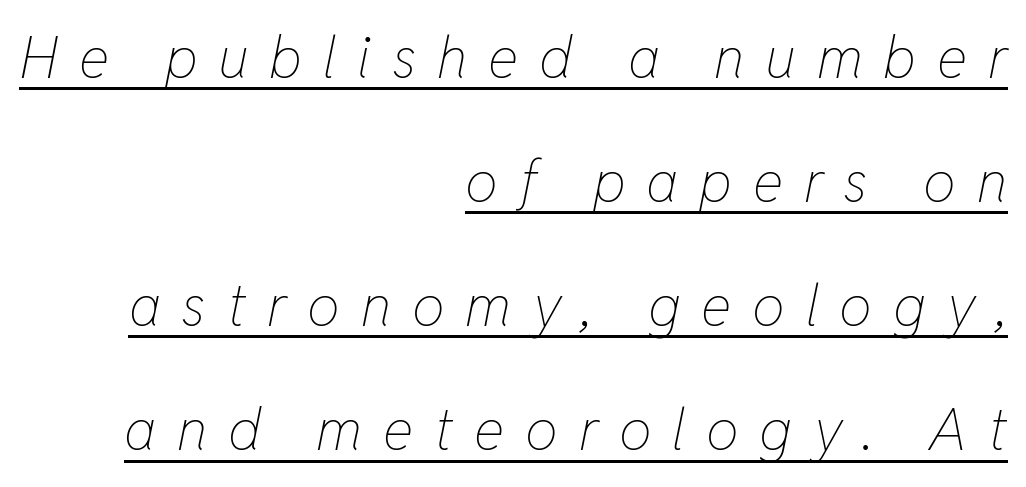
Q: Is the text bold? A: No.
Q: Is the text italic (slanted)? A: Yes, it leans right by about 11 degrees.
Q: Is the text underlined? A: Yes.
Q: How is the paragraph aligned? A: Right-aligned.
Q: Is the spacing between letters normal or unusually wide? A: Unusually wide.
Q: Is the spacing between lines tight, normal or loose? A: Loose.
Q: Width (condensed, normal, or wide)? A: Condensed.
Q: Stroke contrast? A: Low.
Q: x-height? A: Medium.
Q: Monospaced? A: No.
